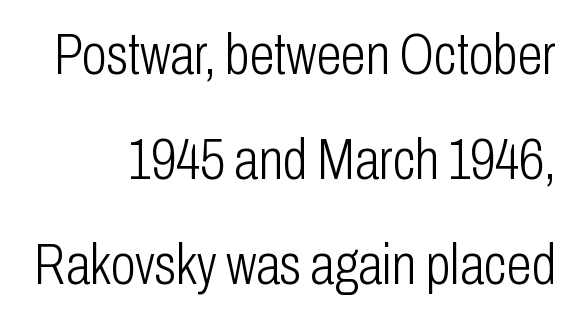
{"serif": "no", "italic": "no", "bold": "no", "weight": "light", "width": "condensed", "stroke_contrast": "low", "x_height": "medium", "monospaced": "no", "underline": "no", "line_spacing_ratio": 1.84, "letter_spacing": "normal", "letter_spacing_em": 0.0, "glyph_px": 57}
